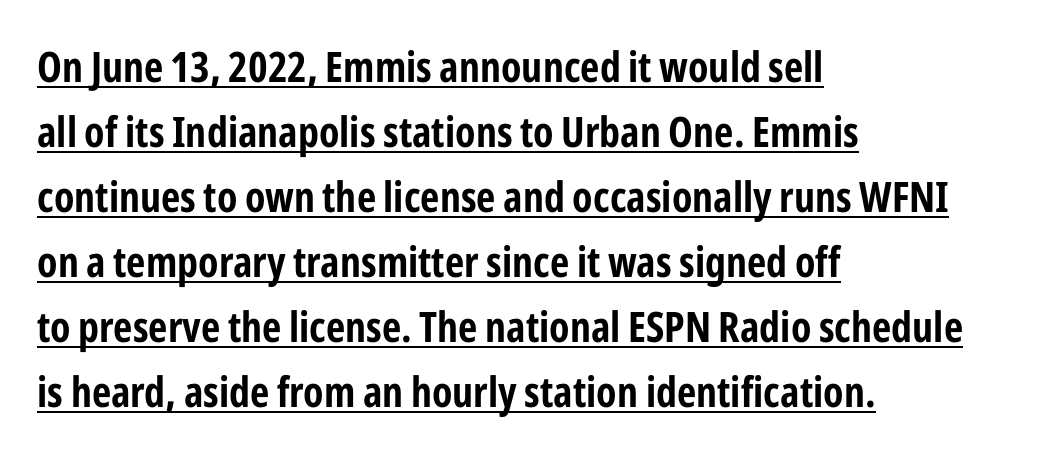
{"serif": "no", "italic": "no", "bold": "yes", "weight": "bold", "width": "condensed", "stroke_contrast": "low", "x_height": "medium", "monospaced": "no", "underline": "yes", "align": "left", "line_spacing": "normal", "line_spacing_ratio": 1.55, "letter_spacing": "normal", "letter_spacing_em": 0.0, "glyph_px": 42}
